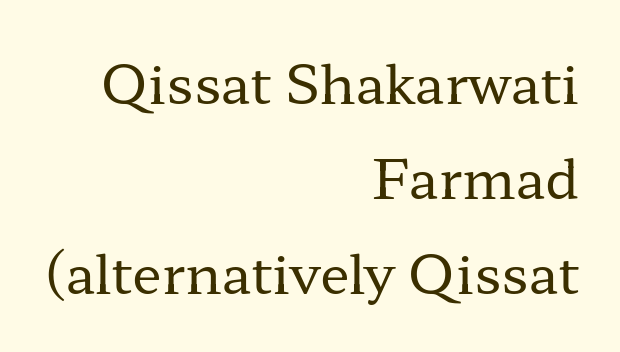
The image shows 54 px regular-weight, wide serif type, upright; set right-aligned, line spacing 1.76x, normal letter spacing, not underlined; low stroke contrast and a medium x-height.
